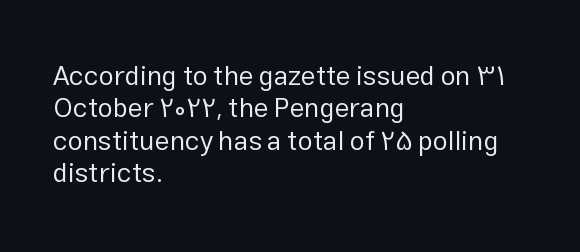
The font is comparable to plain body text, perhaps lighter. Line starts are locked; line ends wander. Nothing unusual about the tracking: characters are spaced as the font intends. The type sits square on the baseline with zero lean. Rule under the text: the space is simply empty.
